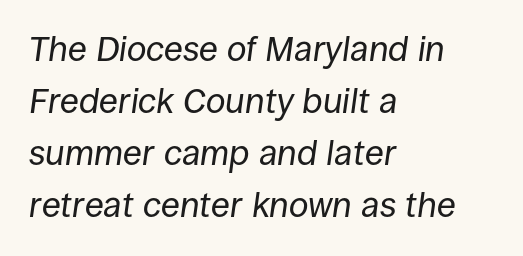
The image shows 35 px regular-weight type, italic (leaning right); set left-aligned, normal line spacing (1.49x), normal letter spacing, not underlined; low stroke contrast and a large x-height.
